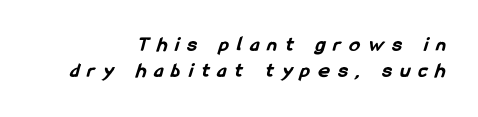
{"bold": "yes", "underline": "no", "align": "right", "line_spacing_ratio": 1.24, "letter_spacing": "wide", "letter_spacing_em": 0.41, "glyph_px": 21}
